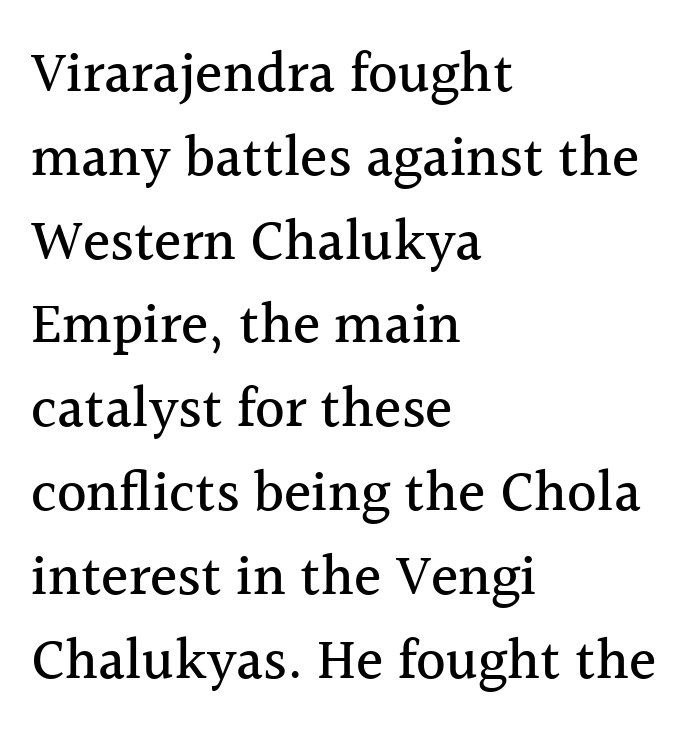
The image shows 57 px serif type, upright; set left-aligned, normal line spacing (1.47x), normal letter spacing, not underlined; a medium x-height.
